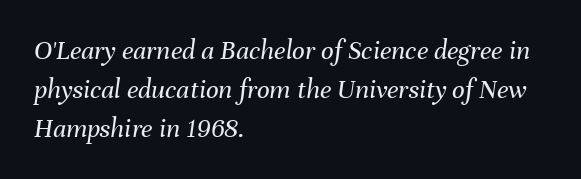
Here the glyphs are tracked normally, forming tight word shapes. It's the slanting kind of type. Stroke mass is kept to a normal reading level or below. The strip under each line holds only bare page. Proportional: the letters do not fall into vertical columns.
